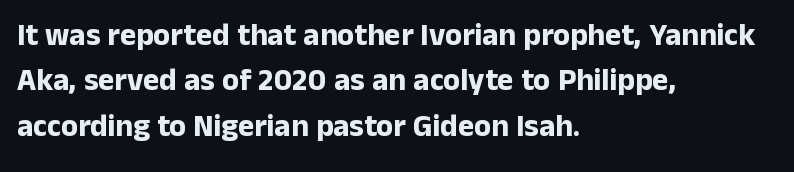
This block has exactly the height ordinary leading produces. In terms of letterspacing, this is plain default setting. You can tell from the bare stems that sans-serif type was used. Quick note: not italic, upright. Each row of text sits above clean, open space. You could not count columns in this text — the font is proportionally spaced.
